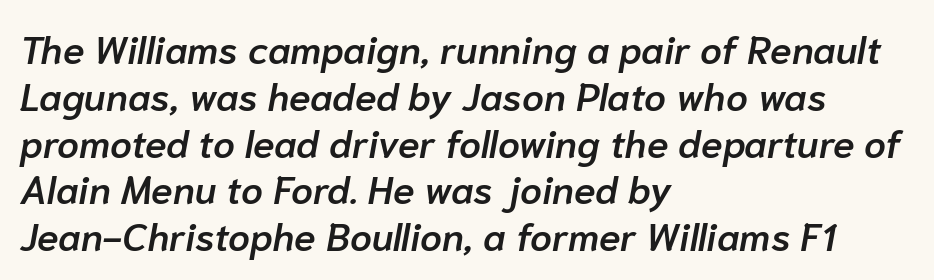
{"italic": "yes", "lean": "right", "slant_degrees": 10, "bold": "semi", "weight": "semibold", "width": "normal", "stroke_contrast": "low", "x_height": "medium", "monospaced": "no", "underline": "no", "align": "left", "line_spacing_ratio": 1.2, "letter_spacing": "normal", "letter_spacing_em": 0.0, "glyph_px": 39}
